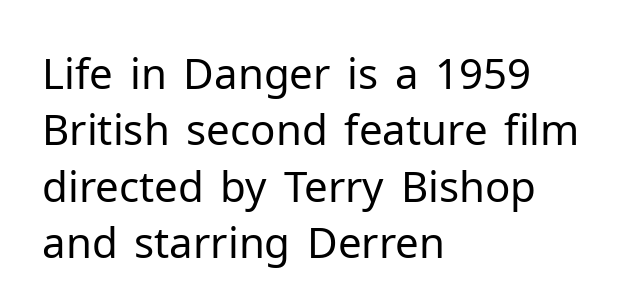
Q: Is the text bold? A: No.
Q: Is the text italic (slanted)? A: No, it is upright.
Q: Is the typeface a serif or a sans-serif typeface? A: Sans-serif.
Q: Is the text underlined? A: No.
Q: How is the paragraph aligned? A: Left-aligned.
Q: Is the spacing between letters normal or unusually wide? A: Normal.
Q: Is the spacing between lines tight, normal or loose? A: Normal.
Q: Width (condensed, normal, or wide)? A: Normal.
Q: Stroke contrast? A: Low.
Q: x-height? A: Medium.
Q: Monospaced? A: No.
